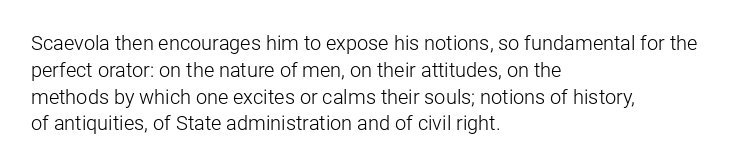
{"italic": "no", "bold": "no", "underline": "no", "align": "left", "line_spacing": "normal", "line_spacing_ratio": 1.34, "letter_spacing": "normal", "letter_spacing_em": 0.0, "glyph_px": 20}
